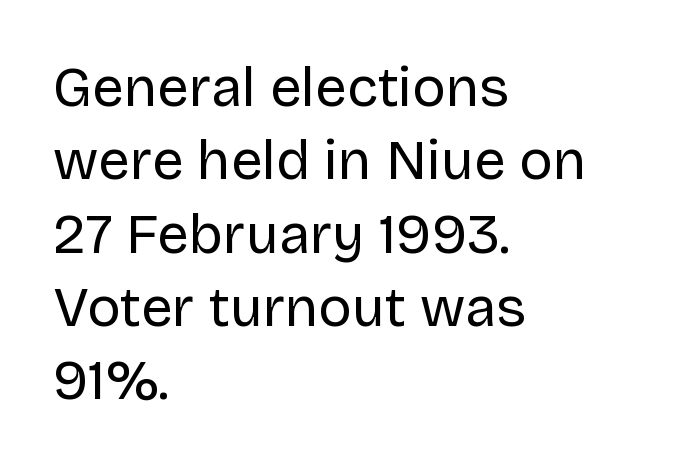
{"serif": "no", "italic": "no", "bold": "no", "weight": "regular", "width": "normal", "stroke_contrast": "low", "x_height": "large", "monospaced": "no", "underline": "no", "align": "left", "line_spacing": "normal", "line_spacing_ratio": 1.31, "letter_spacing": "normal", "letter_spacing_em": 0.0, "glyph_px": 56}
